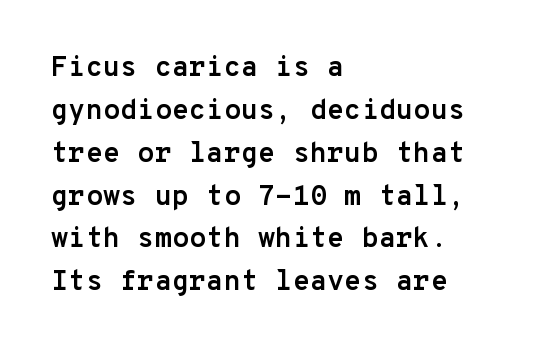
Q: Is the text bold? A: Yes.
Q: Is the text italic (slanted)? A: No, it is upright.
Q: Is the typeface a serif or a sans-serif typeface? A: Sans-serif.
Q: Is the text underlined? A: No.
Q: How is the paragraph aligned? A: Left-aligned.
Q: Is the spacing between letters normal or unusually wide? A: Normal.
Q: Is the spacing between lines tight, normal or loose? A: Normal.
Q: Width (condensed, normal, or wide)? A: Normal.
Q: Stroke contrast? A: Low.
Q: x-height? A: Medium.
Q: Monospaced? A: Yes.
